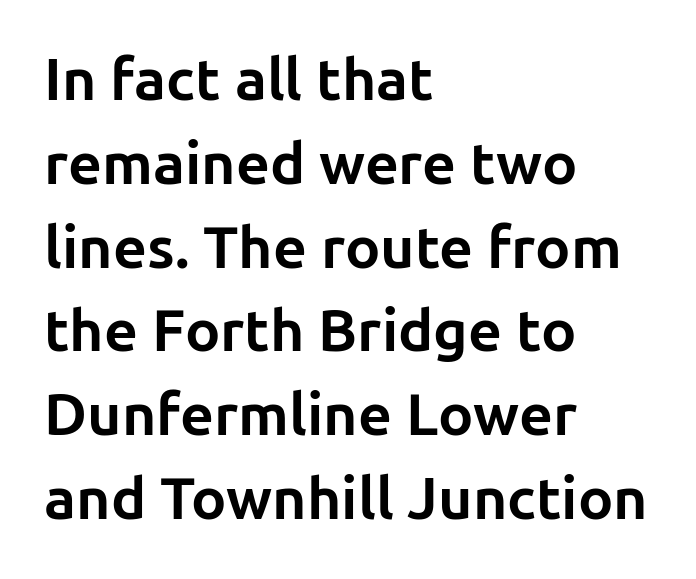
{"serif": "no", "italic": "no", "bold": "yes", "weight": "bold", "width": "normal", "stroke_contrast": "low", "x_height": "medium", "monospaced": "no", "underline": "no", "align": "left", "line_spacing": "normal", "line_spacing_ratio": 1.42, "letter_spacing": "normal", "letter_spacing_em": 0.0, "glyph_px": 59}
